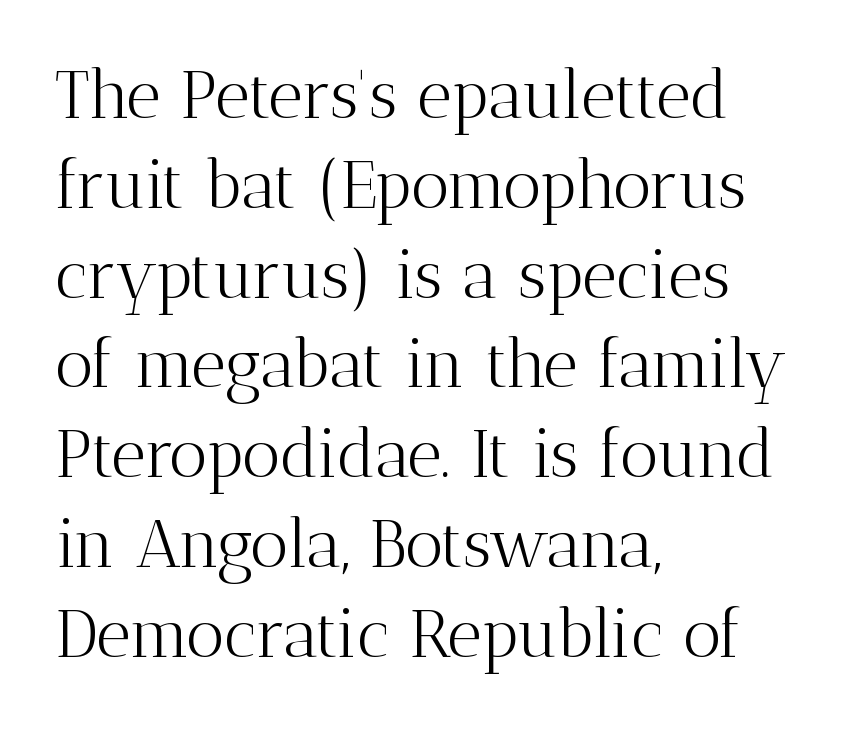
The image shows 67 px light serif type, upright; set left-aligned, normal line spacing (1.34x), normal letter spacing, not underlined; medium stroke contrast and a medium x-height.
